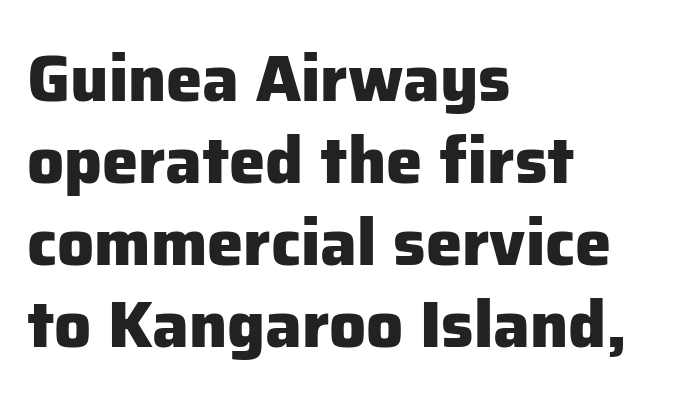
Q: Is the text bold? A: Yes.
Q: Is the text italic (slanted)? A: No, it is upright.
Q: Is the typeface a serif or a sans-serif typeface? A: Sans-serif.
Q: Is the text underlined? A: No.
Q: How is the paragraph aligned? A: Left-aligned.
Q: Is the spacing between letters normal or unusually wide? A: Normal.
Q: Is the spacing between lines tight, normal or loose? A: Normal.
Q: Width (condensed, normal, or wide)? A: Normal.
Q: Stroke contrast? A: Low.
Q: x-height? A: Medium.
Q: Monospaced? A: No.
